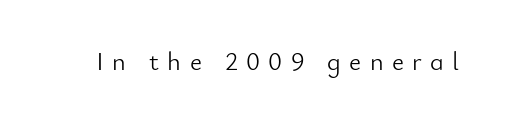
The image shows 26 px text type, upright; set unusually wide letter spacing (+0.32 em), not underlined.
